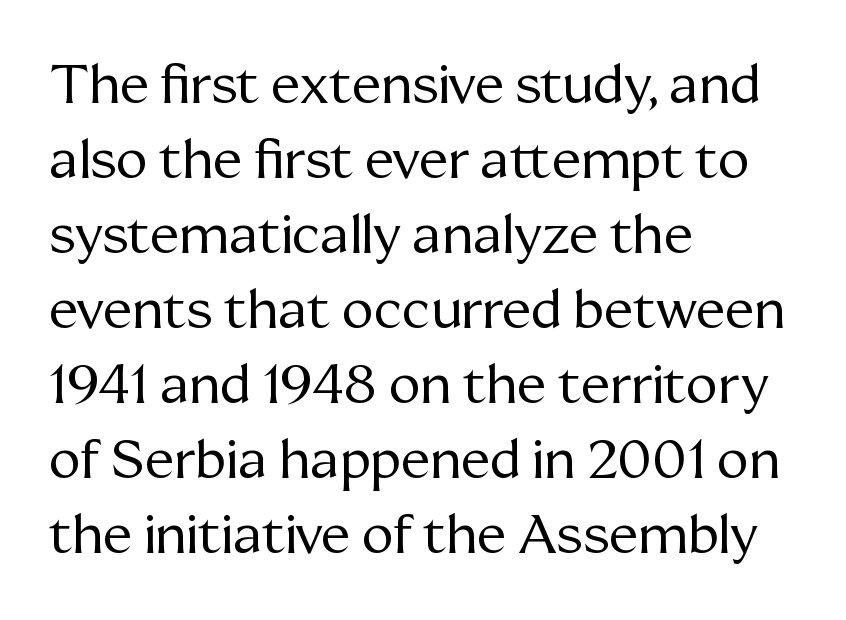
{"serif": "yes", "italic": "no", "bold": "no", "weight": "regular", "width": "normal", "stroke_contrast": "medium", "x_height": "medium", "monospaced": "no", "underline": "no", "align": "left", "line_spacing": "normal", "line_spacing_ratio": 1.39, "letter_spacing": "normal", "letter_spacing_em": 0.0, "glyph_px": 54}
